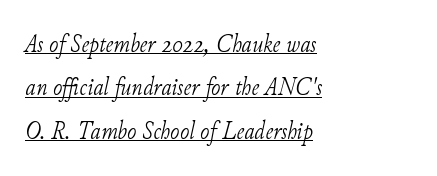
Q: Is the text bold? A: No.
Q: Is the text italic (slanted)? A: Yes, it leans right by about 11 degrees.
Q: Is the text underlined? A: Yes.
Q: How is the paragraph aligned? A: Left-aligned.
Q: Is the spacing between letters normal or unusually wide? A: Normal.
